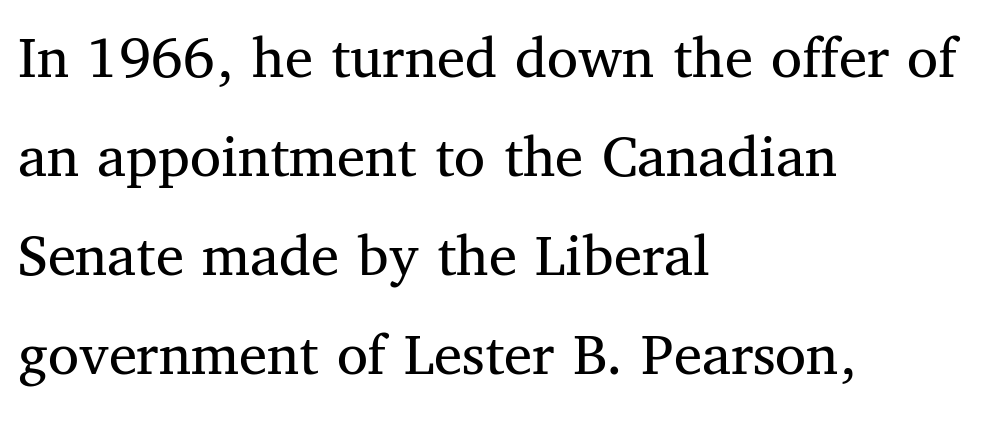
Leading: standard. Italic? Not at all — the glyphs are vertical. Old-style or modern, the face here clearly has serifs. Here the glyphs are tracked normally, forming tight word shapes. Here the designer chose a conventional face with non-uniform glyph widths. Weight: regular or lighter.
